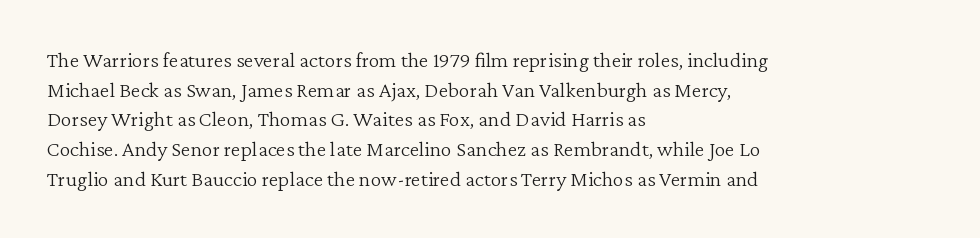
Q: Is the text bold? A: No.
Q: Is the text italic (slanted)? A: No, it is upright.
Q: Is the text underlined? A: No.
Q: How is the paragraph aligned? A: Left-aligned.
Q: Is the spacing between letters normal or unusually wide? A: Normal.
Q: Is the spacing between lines tight, normal or loose? A: Normal.
